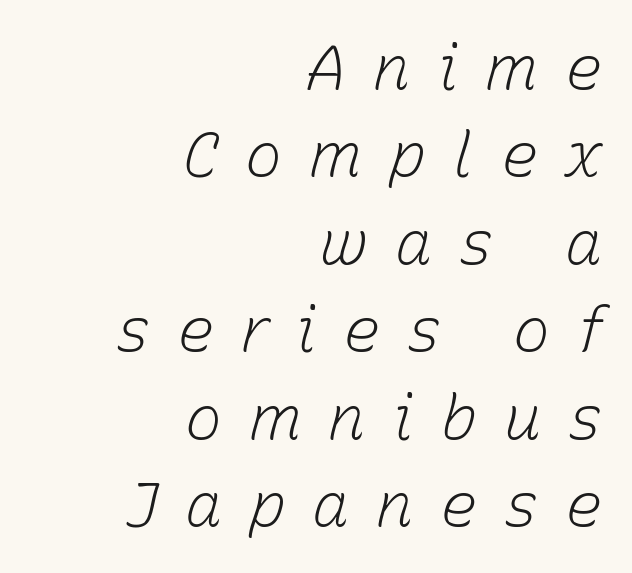
{"italic": "yes", "lean": "right", "slant_degrees": 15, "bold": "no", "weight": "light", "width": "normal", "stroke_contrast": "low", "x_height": "medium", "monospaced": "no", "underline": "no", "align": "right", "line_spacing": "normal", "line_spacing_ratio": 1.41, "letter_spacing": "wide", "letter_spacing_em": 0.43, "glyph_px": 62}
